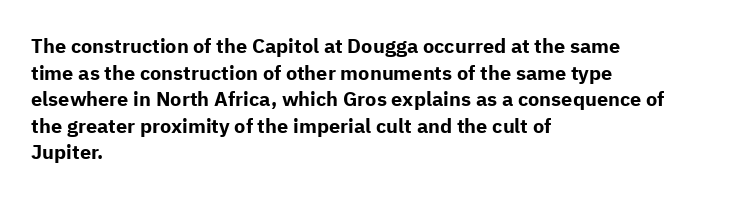
{"italic": "no", "bold": "yes", "underline": "no", "align": "left", "line_spacing": "normal", "line_spacing_ratio": 1.33, "letter_spacing": "normal", "letter_spacing_em": 0.0, "glyph_px": 20}
